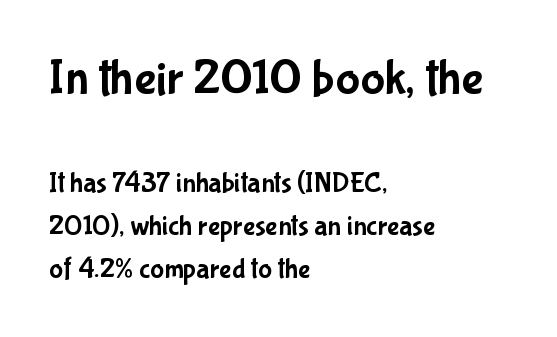
The image shows 51 px condensed sans-serif type, upright; set left-aligned, normal line spacing (1.49x), normal letter spacing, not underlined; the first (top) block is 1.76x larger; low stroke contrast and a medium x-height.
